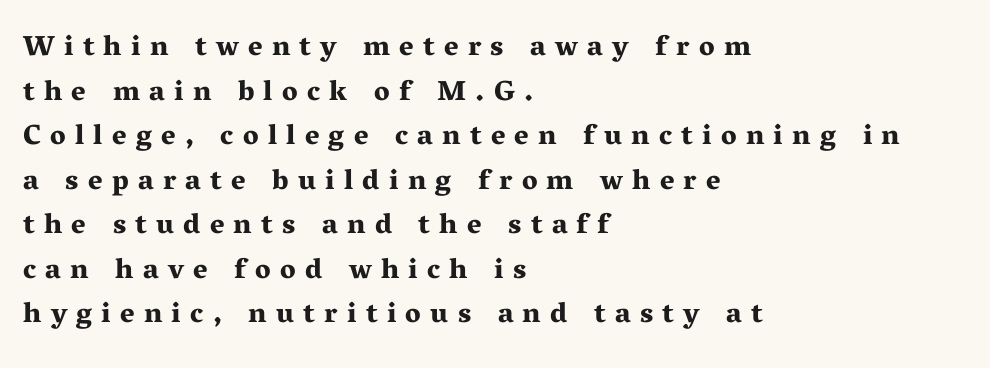
I'd call this a serif setting — the letters wear small feet. Quick note: underline off. The letters advance in unequal steps, a hallmark of proportional type. Caption: multi-line text, flush left, ragged right.
